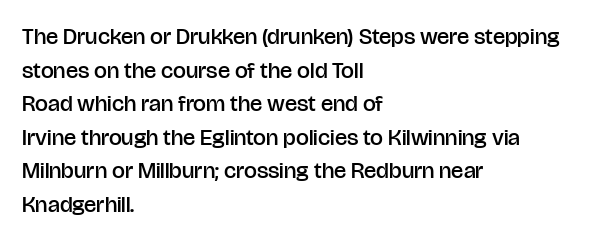
{"italic": "no", "bold": "semi", "underline": "no", "align": "left", "line_spacing": "normal", "line_spacing_ratio": 1.46, "letter_spacing": "normal", "letter_spacing_em": 0.0, "glyph_px": 23}
